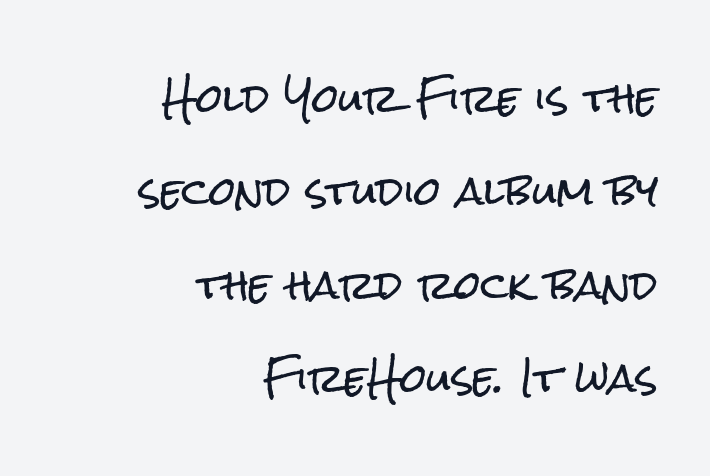
Q: Is the text italic (slanted)? A: No, it is upright.
Q: Is the typeface a serif or a sans-serif typeface? A: Sans-serif.
Q: Is the text underlined? A: No.
Q: How is the paragraph aligned? A: Right-aligned.
Q: Is the spacing between letters normal or unusually wide? A: Normal.
Q: Is the spacing between lines tight, normal or loose? A: Loose.
Q: Width (condensed, normal, or wide)? A: Condensed.
Q: Stroke contrast? A: Low.
Q: x-height? A: Medium.
Q: Monospaced? A: No.
